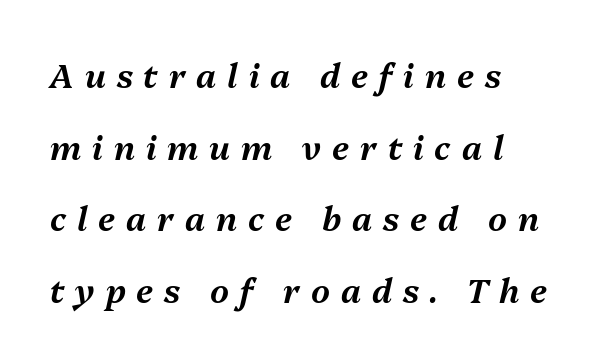
A typesetter would call this proportional, since set widths differ per character. The line texture is sparse and dotted thanks to wide tracking. Where is the straight margin? On the left. Nobody drew a line under any word here. Would a proofreader flag this as italicized? Yes.
